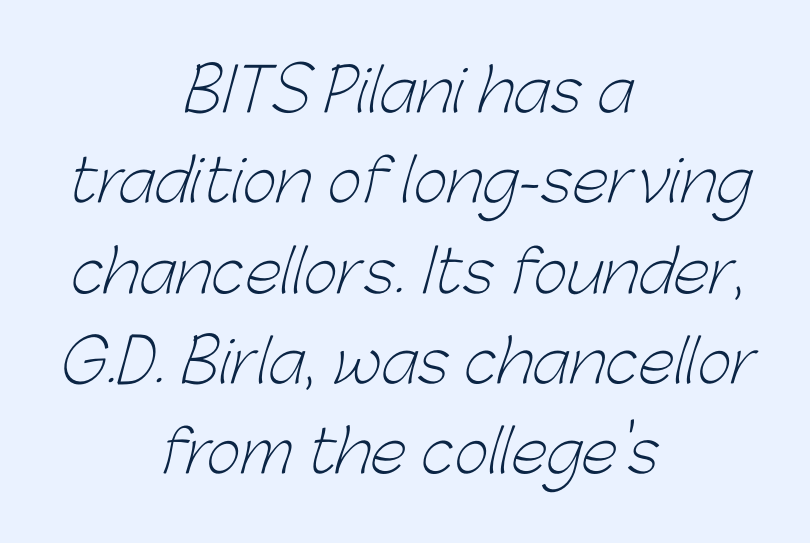
Q: Is the text bold? A: No.
Q: Is the typeface a serif or a sans-serif typeface? A: Sans-serif.
Q: Is the text underlined? A: No.
Q: How is the paragraph aligned? A: Centered.
Q: Is the spacing between letters normal or unusually wide? A: Normal.
Q: Is the spacing between lines tight, normal or loose? A: Normal.
Q: Width (condensed, normal, or wide)? A: Normal.
Q: Stroke contrast? A: Low.
Q: x-height? A: Medium.
Q: Monospaced? A: No.
